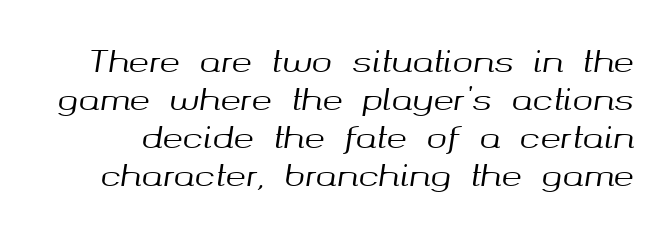
Posture: slanted. These lines are rendered in a variable-pitch font. No extra tracking has been applied to these lines. Just letters on the line, the space beneath them empty.
